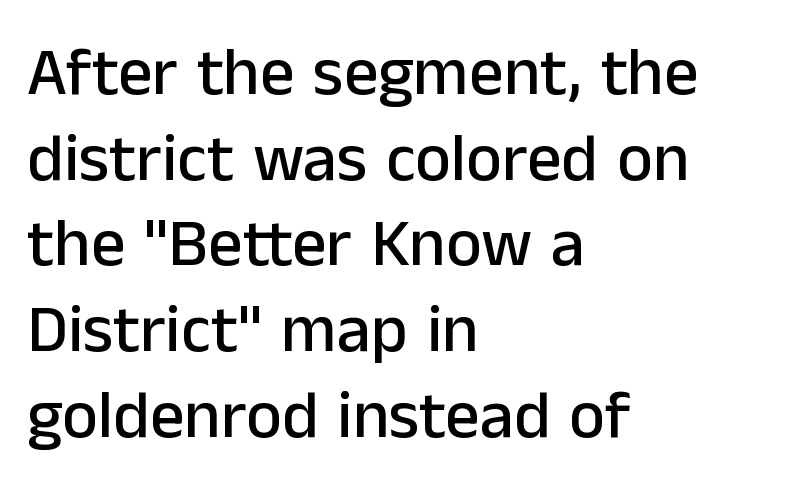
In terms of leading, this rendering sits right in the middle. This is the regular roman posture of the typeface. Look at the tracking — it's just the regular setting, nothing added. Rule under the text: the space is simply empty. Casual observation: everything's shoved over to the left.
